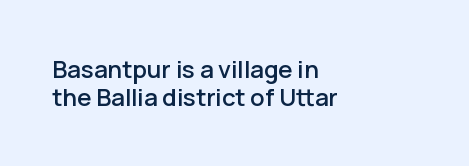
Q: Is the text italic (slanted)? A: No, it is upright.
Q: Is the text underlined? A: No.
Q: How is the paragraph aligned? A: Left-aligned.
Q: Is the spacing between letters normal or unusually wide? A: Normal.
Q: Is the spacing between lines tight, normal or loose? A: Tight.
